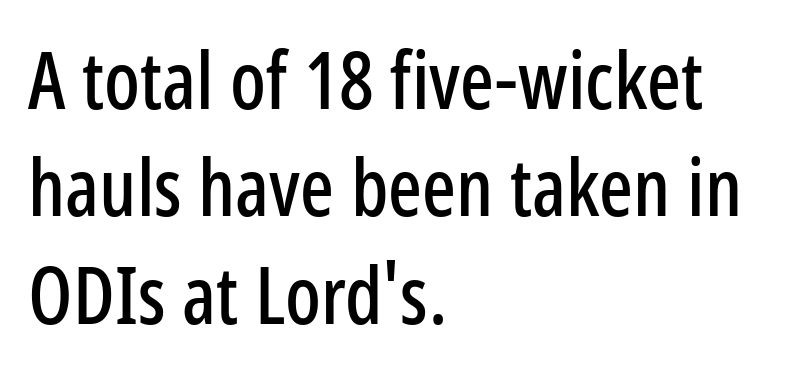
Q: Is the text italic (slanted)? A: No, it is upright.
Q: Is the typeface a serif or a sans-serif typeface? A: Sans-serif.
Q: Is the text underlined? A: No.
Q: How is the paragraph aligned? A: Left-aligned.
Q: Is the spacing between letters normal or unusually wide? A: Normal.
Q: Is the spacing between lines tight, normal or loose? A: Normal.
Q: Width (condensed, normal, or wide)? A: Condensed.
Q: Stroke contrast? A: Low.
Q: x-height? A: Medium.
Q: Monospaced? A: No.
